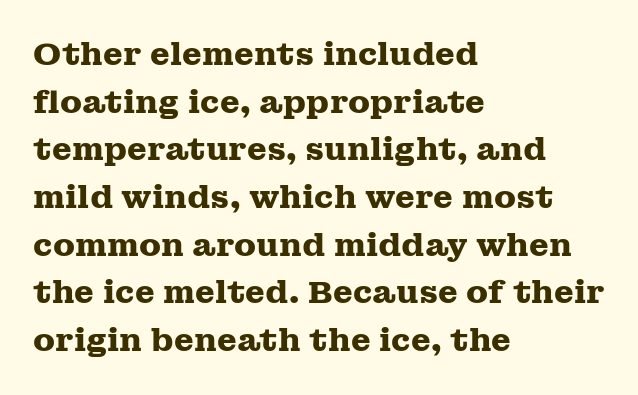
Line beginnings align vertically; line endings do not. How would I describe the line gaps? Plain and ordinary. This is the regular roman posture of the typeface. Character widths vary here, with narrow letters taking less room than wide ones. Has an underline been added? It has not. How heavy is the stroke? Heavy — this is a bold.
